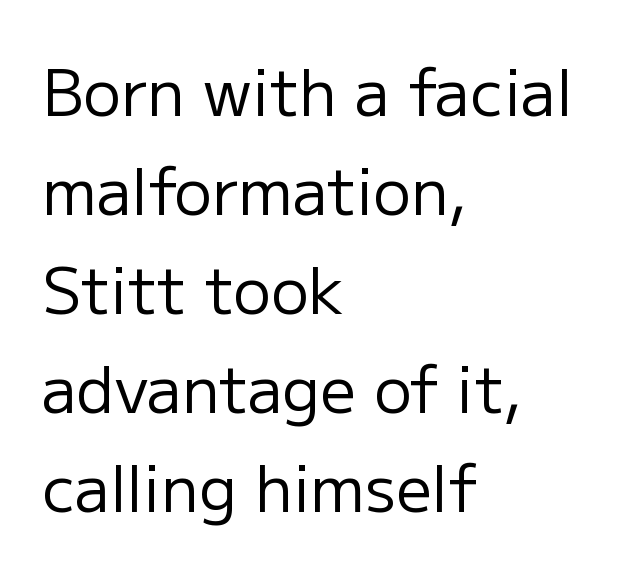
The image shows 63 px regular-weight sans-serif type, upright; set left-aligned, normal line spacing (1.57x), normal letter spacing, not underlined; low stroke contrast and a medium x-height.
